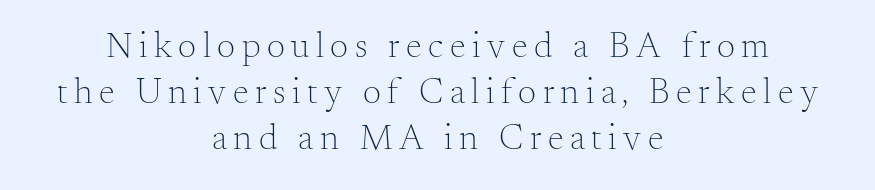
{"serif": "yes", "italic": "no", "bold": "no", "weight": "light", "width": "normal", "stroke_contrast": "medium", "x_height": "small", "monospaced": "no", "underline": "no", "align": "center", "line_spacing": "normal", "line_spacing_ratio": 1.28, "glyph_px": 36}
